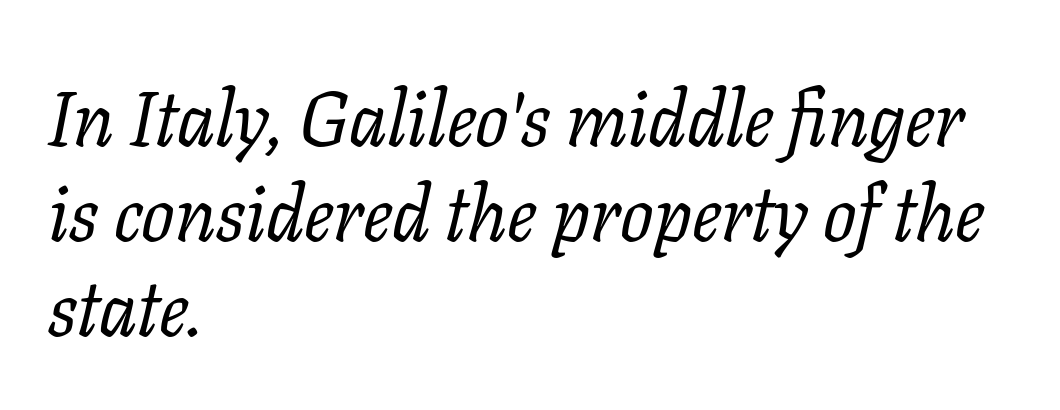
{"serif": "yes", "italic": "yes", "lean": "right", "slant_degrees": 11, "bold": "no", "weight": "regular", "width": "normal", "stroke_contrast": "low", "x_height": "medium", "monospaced": "no", "underline": "no", "align": "left", "line_spacing_ratio": 1.22, "letter_spacing": "normal", "letter_spacing_em": 0.0, "glyph_px": 78}
